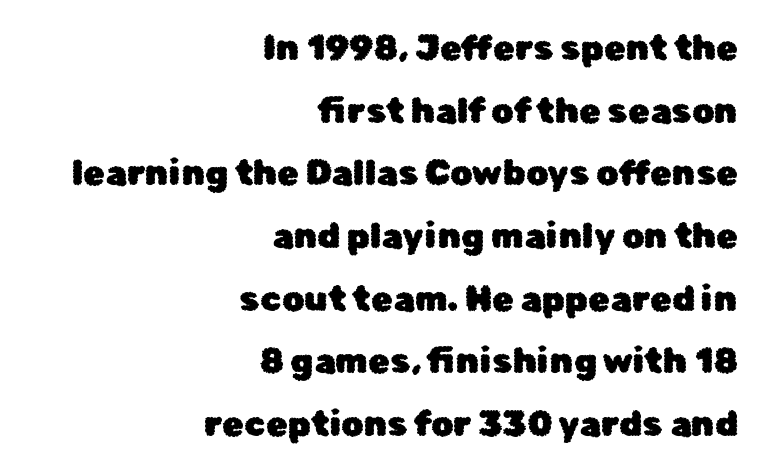
{"serif": "no", "italic": "no", "width": "normal", "stroke_contrast": "low", "x_height": "medium", "monospaced": "no", "underline": "no", "align": "right", "line_spacing_ratio": 1.79, "letter_spacing": "normal", "letter_spacing_em": 0.0, "glyph_px": 35}
